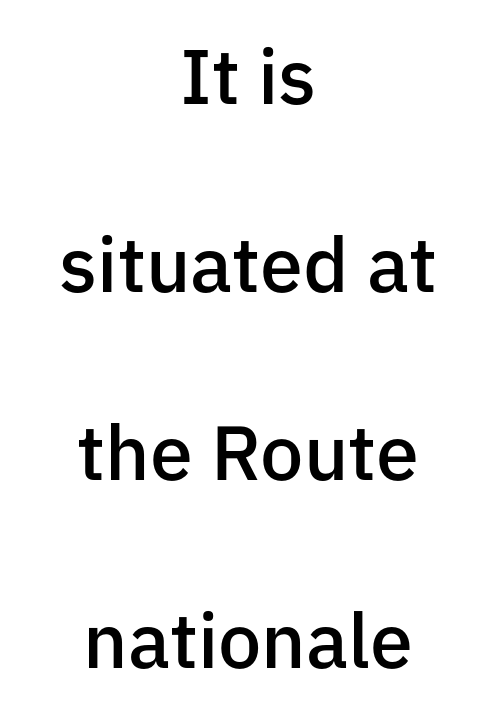
These lines are centered, leaving both edges ragged. In terms of letterform style, serifs are entirely absent. Just letters on the line, the space beneath them empty. This rendering leaves character spacing at its baseline value.
